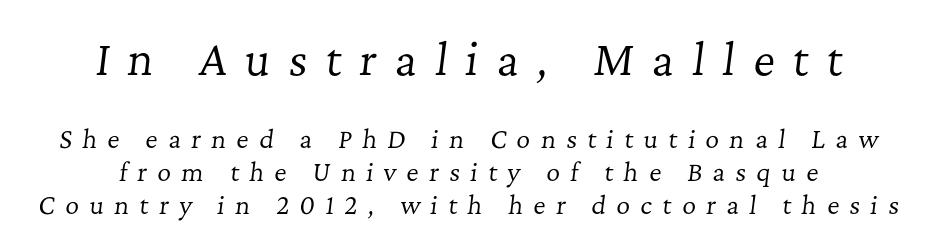
A bare baseline throughout the passage. Weight: not bold — regular or lighter. Do the characters align in a grid? No, the font is proportional. Compared with typical paragraphs, the rows here are spaced about the same.
